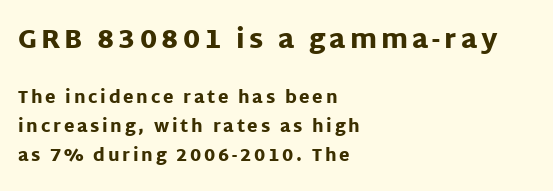
{"italic": "no", "bold": "yes", "underline": "no", "align": "left", "line_spacing": "normal", "line_spacing_ratio": 1.7, "larger_block": "first", "size_ratio": 1.53, "glyph_px": 26}
